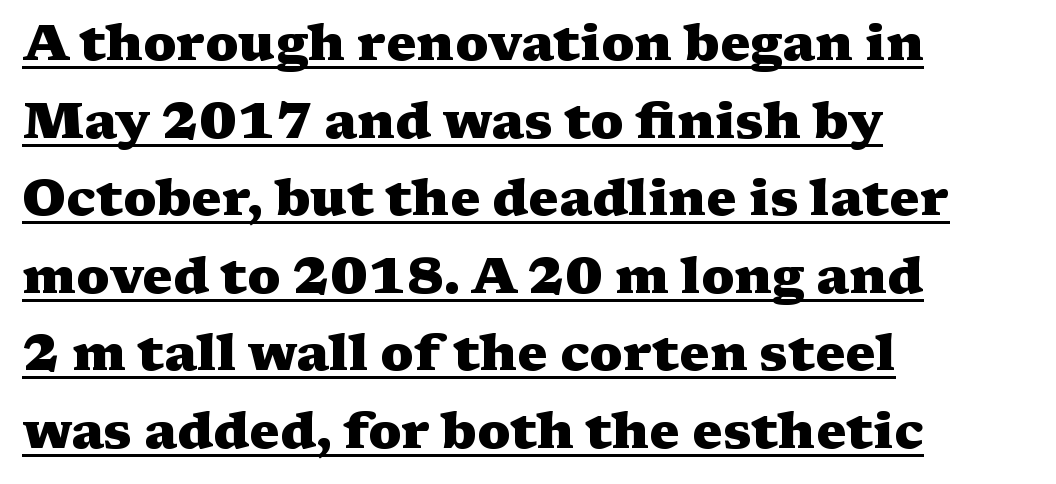
Posture: straight, roman, zero tilt. Where is the straight margin? On the left. The passage shown is typed in a proportional face where columns would drift. Students, this is bold: see how much ink each stroke carries. Look at the bottom of the vertical strokes: they flare into serifs here. Tracking here is standard; glyphs follow each other at the usual distance.
